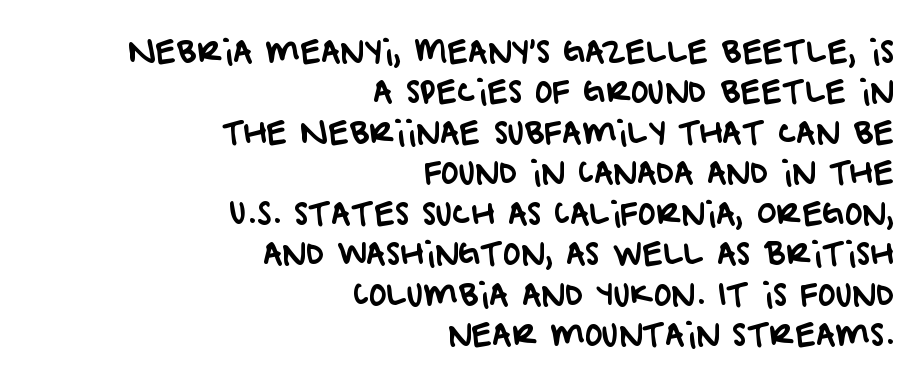
The letters advance in unequal steps, a hallmark of proportional type. Visually the block forms a straight wall on the right and a jagged coastline on the left. Check where the strokes stop: nothing finishes them off — pure sans. Unmarked baselines from the first word to the last. Regarding leading, the lines here are spaced in the standard way.
